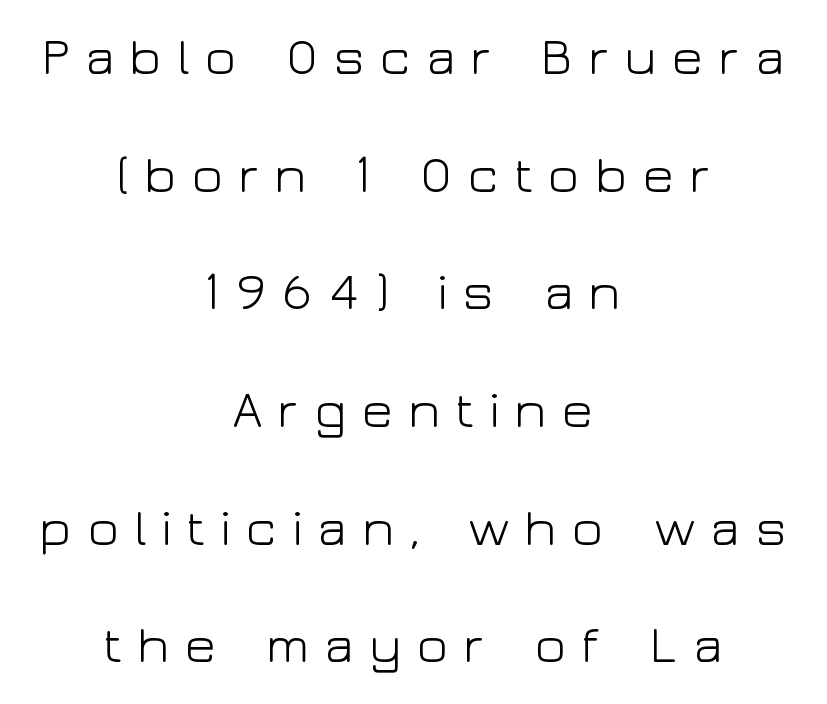
Q: Is the text bold? A: No.
Q: Is the text italic (slanted)? A: No, it is upright.
Q: Is the typeface a serif or a sans-serif typeface? A: Sans-serif.
Q: Is the text underlined? A: No.
Q: How is the paragraph aligned? A: Centered.
Q: Is the spacing between letters normal or unusually wide? A: Unusually wide.
Q: Is the spacing between lines tight, normal or loose? A: Loose.
Q: Width (condensed, normal, or wide)? A: Wide.
Q: Stroke contrast? A: Low.
Q: x-height? A: Medium.
Q: Monospaced? A: No.
